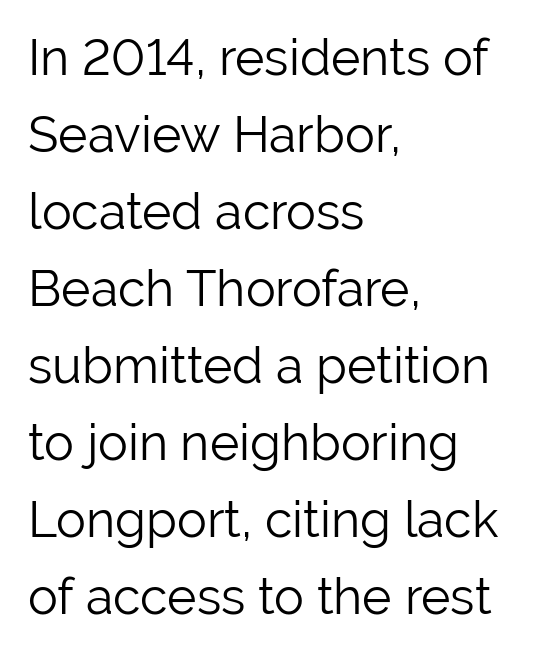
Q: Is the text bold? A: No.
Q: Is the text italic (slanted)? A: No, it is upright.
Q: Is the typeface a serif or a sans-serif typeface? A: Sans-serif.
Q: Is the text underlined? A: No.
Q: How is the paragraph aligned? A: Left-aligned.
Q: Is the spacing between letters normal or unusually wide? A: Normal.
Q: Is the spacing between lines tight, normal or loose? A: Normal.
Q: Width (condensed, normal, or wide)? A: Normal.
Q: Stroke contrast? A: Low.
Q: x-height? A: Medium.
Q: Monospaced? A: No.
